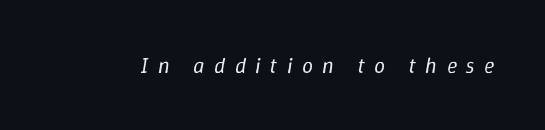
On a weight scale, this lands at 450 or below. Letter spacing: wide. The glyphs look as if they've been sheared to an angle. The zone under the glyphs is completely vacant.
